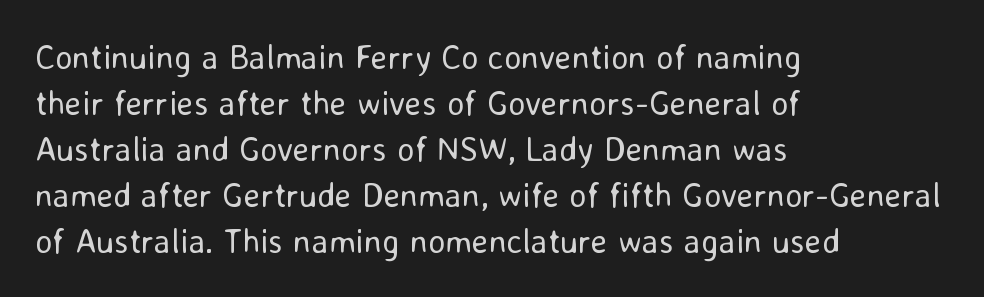
Q: Is the text bold? A: No.
Q: Is the text italic (slanted)? A: No, it is upright.
Q: Is the typeface a serif or a sans-serif typeface? A: Sans-serif.
Q: Is the text underlined? A: No.
Q: How is the paragraph aligned? A: Left-aligned.
Q: Is the spacing between letters normal or unusually wide? A: Normal.
Q: Is the spacing between lines tight, normal or loose? A: Normal.
Q: Width (condensed, normal, or wide)? A: Normal.
Q: Stroke contrast? A: Low.
Q: x-height? A: Medium.
Q: Monospaced? A: No.
